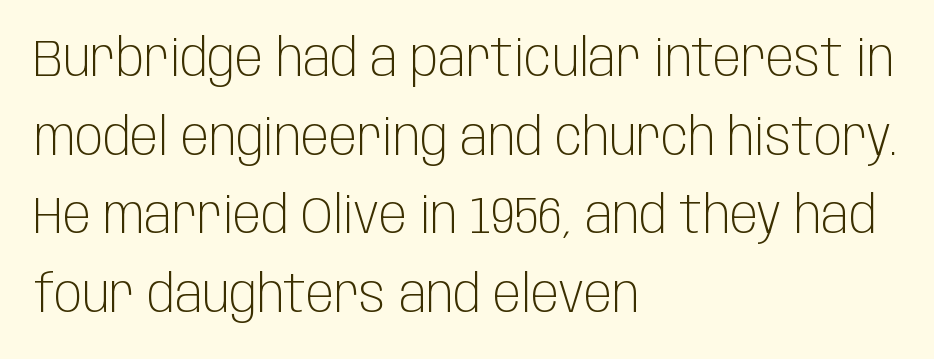
The weight would be labelled regular, book, light, or lighter still. The font family rendered here belongs to the sans-serif group. The paragraph shown leans on its left margin. Baseline-to-baseline distance is the conventional proportion of letter height.
